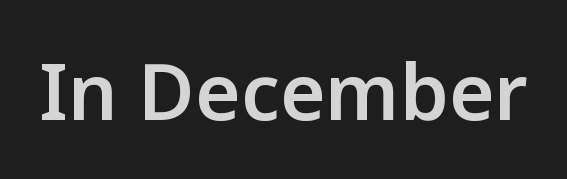
The image shows 78 px semibold sans-serif type, upright; set normal letter spacing, not underlined; low stroke contrast and a medium x-height.
